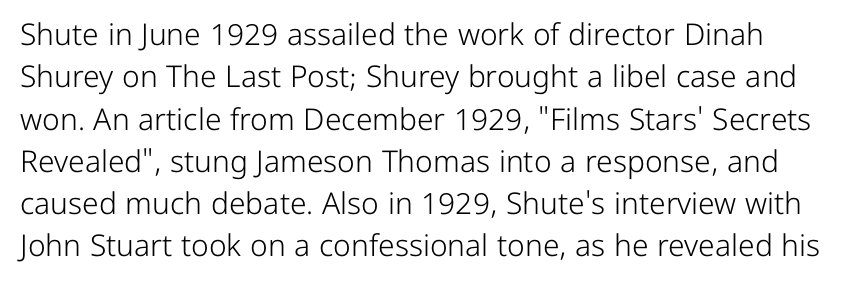
Beneath every word, the page is bare. These lines sit exactly where default settings would place them. The font sits on the lighter half of the weight spectrum, regular included. The line texture is even and compact thanks to regular tracking. No italicization has been applied; the sample stays upright. The letters advance in unequal steps, a hallmark of proportional type.
